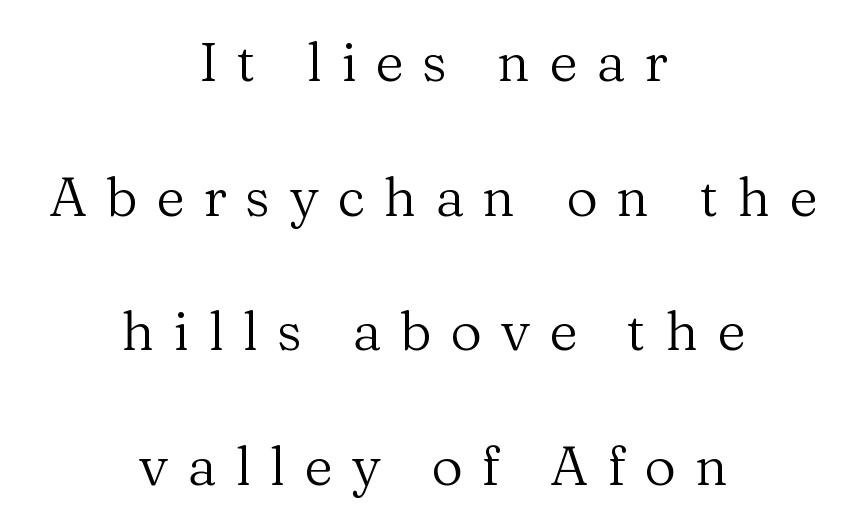
The leading is generous, giving the passage an open texture. There is plenty of visible air inserted between adjacent glyphs. The typeface has the unassuming heft of standard copy or less. You can tell it's not italic because the verticals are truly vertical. Any mark beneath the type? The region is blank.
